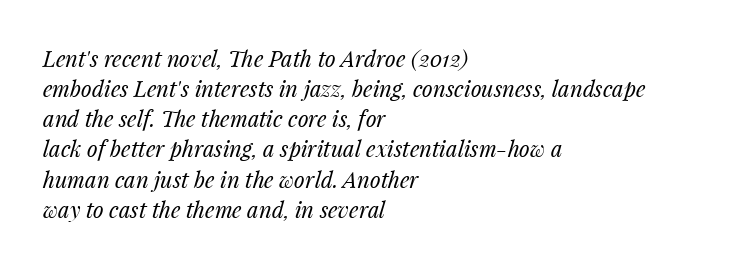
A classic flush-left, rag-right setting is used for this passage. This sample keeps an unexceptional amount of space between lines. Rule under the text: the space is simply empty. Each word holds together tightly as a unit, with standard inter-letter gaps.
